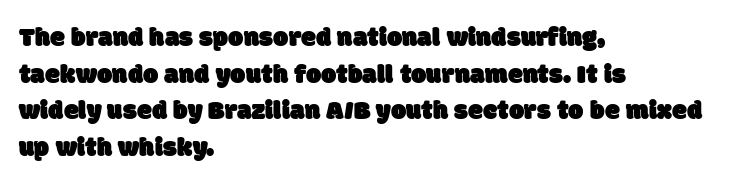
Q: Is the text underlined? A: No.
Q: How is the paragraph aligned? A: Left-aligned.
Q: Is the spacing between letters normal or unusually wide? A: Normal.
Q: Is the spacing between lines tight, normal or loose? A: Normal.
